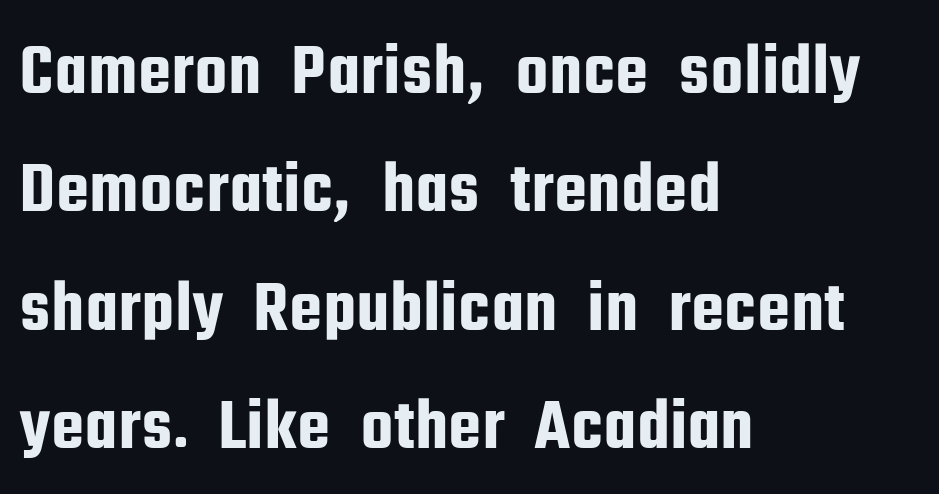
What's the leading like? Ordinary, nothing unusual. The lines are quadded left. No word sits above an underline. Tall strokes in this sample are plumb rather than angled.
